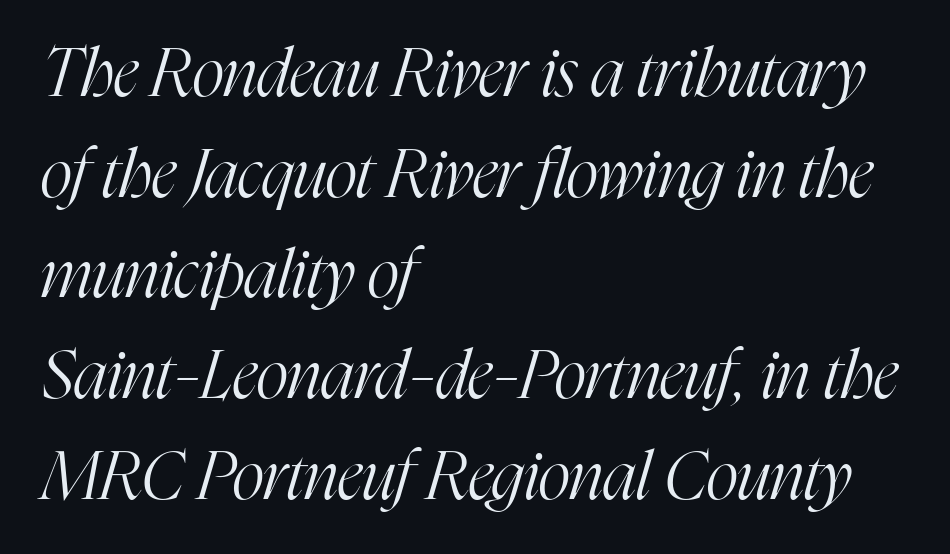
The image shows 68 px light, condensed serif type, italic (leaning right); set left-aligned, normal line spacing (1.48x), normal letter spacing, not underlined; high stroke contrast and a medium x-height.
